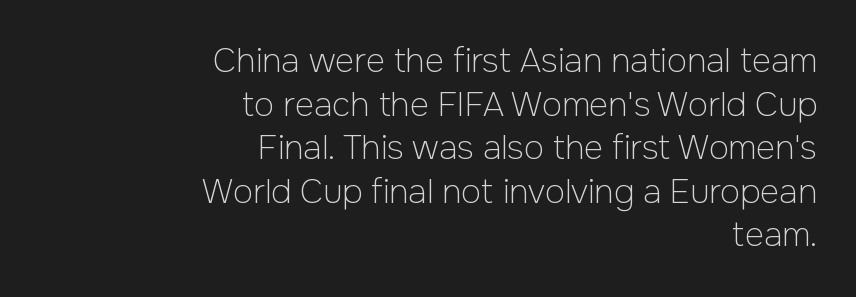
{"serif": "no", "italic": "no", "bold": "no", "weight": "light", "width": "normal", "stroke_contrast": "low", "x_height": "medium", "monospaced": "no", "underline": "no", "align": "right", "line_spacing": "normal", "line_spacing_ratio": 1.32, "letter_spacing": "normal", "letter_spacing_em": 0.0, "glyph_px": 33}
